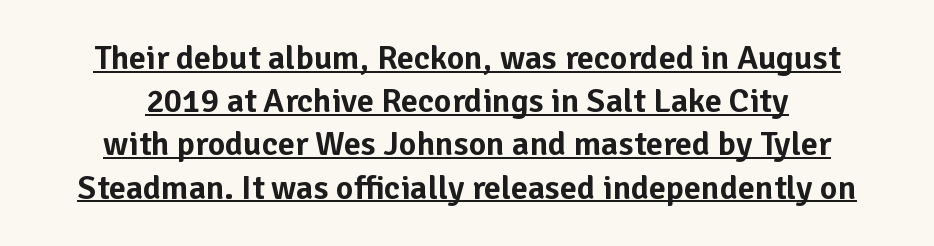
The line texture is even and compact thanks to regular tracking. You could not count columns in this text — the font is proportionally spaced. Letterform terminals end flat and unadorned throughout the passage. Honestly, the row spacing looks completely unremarkable.
